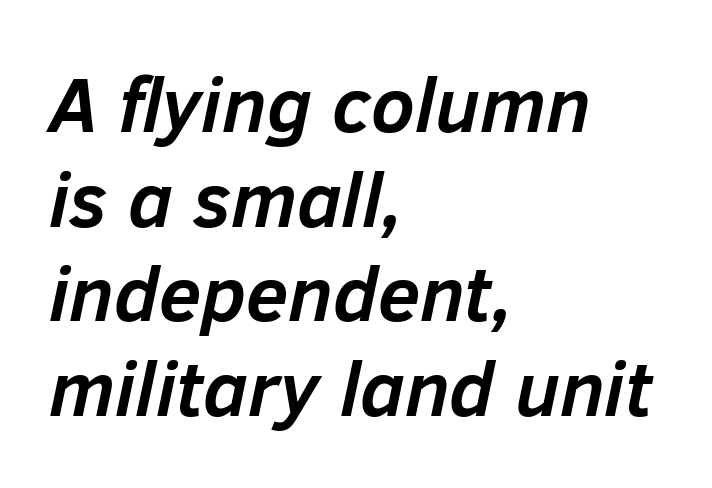
{"italic": "yes", "lean": "right", "slant_degrees": 12, "bold": "yes", "weight": "semibold", "width": "normal", "stroke_contrast": "low", "x_height": "medium", "monospaced": "no", "underline": "no", "align": "left", "line_spacing_ratio": 1.23, "letter_spacing": "normal", "letter_spacing_em": 0.0, "glyph_px": 77}
